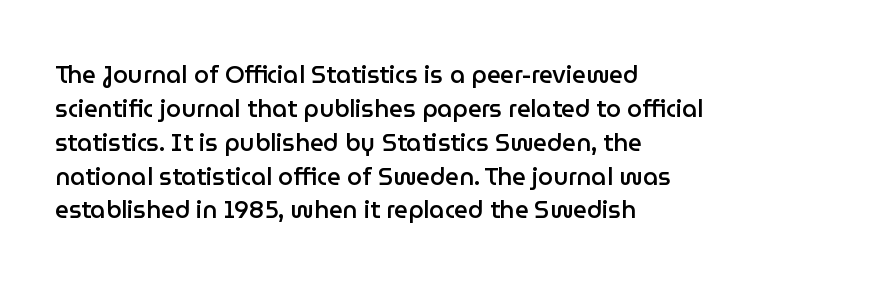
The image shows 24 px text type, upright; set left-aligned, normal line spacing (1.41x), normal letter spacing, not underlined.
